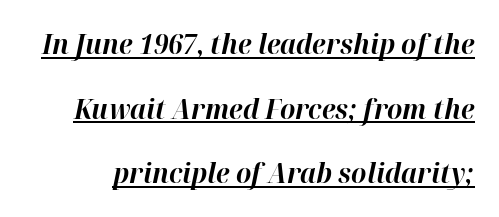
Q: Is the text bold? A: Yes.
Q: Is the text italic (slanted)? A: Yes, it leans right by about 12 degrees.
Q: Is the text underlined? A: Yes.
Q: Is the spacing between letters normal or unusually wide? A: Normal.
Q: Is the spacing between lines tight, normal or loose? A: Loose.
